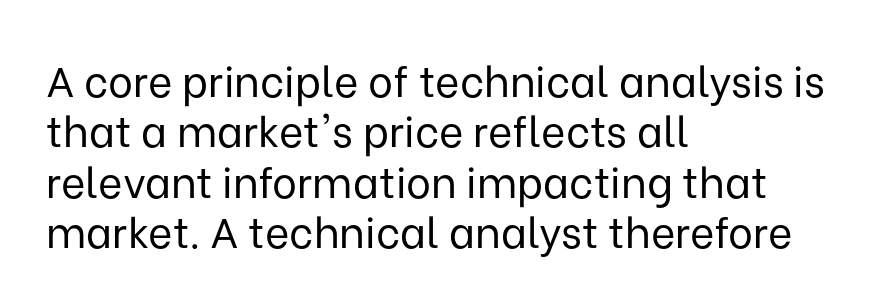
The passage shown is typed in a proportional face where columns would drift. Caption: multi-line text, flush left, ragged right. Compared with typical body copy, the letter spacing here is the same. Stems here are at most as thick as an everyday book face. The face used here is a sans, in the tradition of grotesques and geometrics. Does the lettering tilt? It doesn't — this is upright.
